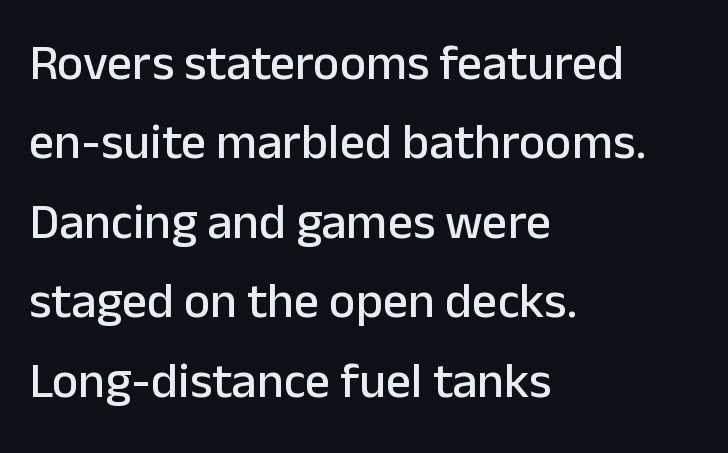
Which margin do the lines hug? The left one — the right edge is uneven. Regarding leading, the lines here are spaced in the standard way. Letterform terminals end flat and unadorned throughout the passage. The rendering keeps characters at their native spacing. Unlike italic type, these characters show no tilt at all. The passage shown is typed in a proportional face where columns would drift.
